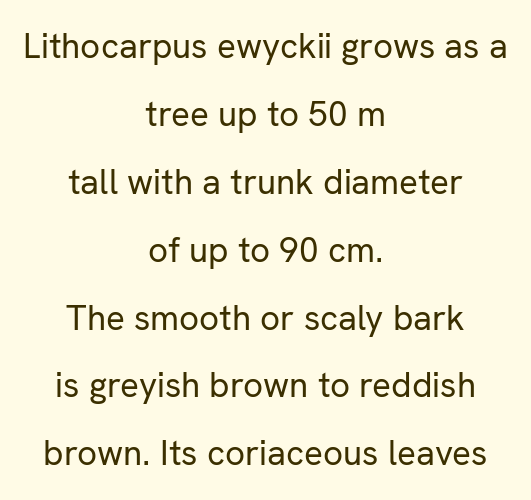
Q: Is the text bold? A: No.
Q: Is the text italic (slanted)? A: No, it is upright.
Q: Is the typeface a serif or a sans-serif typeface? A: Sans-serif.
Q: Is the text underlined? A: No.
Q: How is the paragraph aligned? A: Centered.
Q: Is the spacing between letters normal or unusually wide? A: Normal.
Q: Is the spacing between lines tight, normal or loose? A: Loose.
Q: Width (condensed, normal, or wide)? A: Normal.
Q: Stroke contrast? A: Low.
Q: x-height? A: Medium.
Q: Monospaced? A: No.
